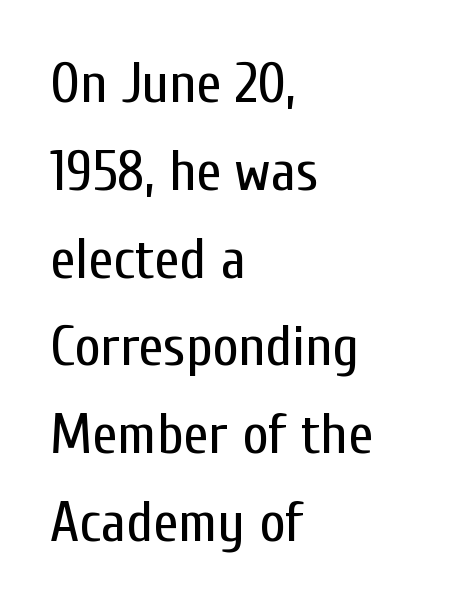
Q: Is the text bold? A: No.
Q: Is the text italic (slanted)? A: No, it is upright.
Q: Is the typeface a serif or a sans-serif typeface? A: Sans-serif.
Q: Is the text underlined? A: No.
Q: How is the paragraph aligned? A: Left-aligned.
Q: Is the spacing between letters normal or unusually wide? A: Normal.
Q: Is the spacing between lines tight, normal or loose? A: Normal.
Q: Width (condensed, normal, or wide)? A: Condensed.
Q: Stroke contrast? A: Low.
Q: x-height? A: Medium.
Q: Monospaced? A: No.
